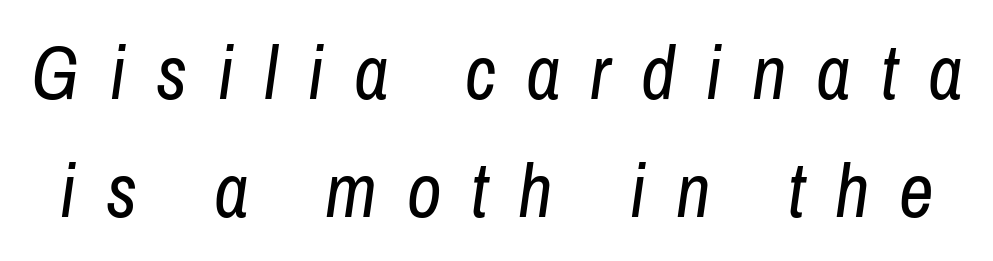
The image shows 76 px regular-weight, condensed type, italic (leaning right); set normal line spacing (1.55x), unusually wide letter spacing (+0.39 em), not underlined; low stroke contrast and a medium x-height.
